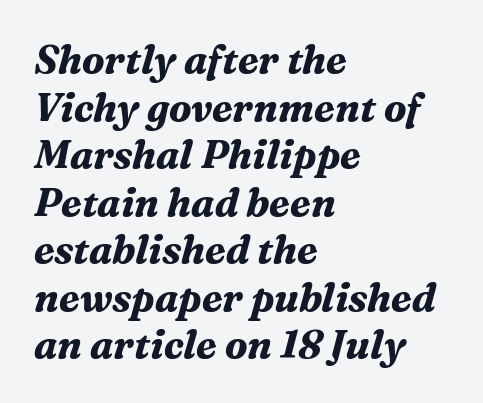
Q: Is the text bold? A: Yes.
Q: Is the text italic (slanted)? A: Yes, it leans right by about 16 degrees.
Q: Is the typeface a serif or a sans-serif typeface? A: Serif.
Q: Is the text underlined? A: No.
Q: How is the paragraph aligned? A: Left-aligned.
Q: Is the spacing between letters normal or unusually wide? A: Normal.
Q: Width (condensed, normal, or wide)? A: Normal.
Q: Stroke contrast? A: Medium.
Q: x-height? A: Medium.
Q: Monospaced? A: No.
